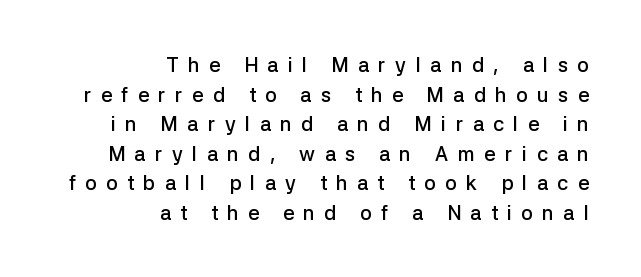
Q: Is the text bold? A: Semi-bold.
Q: Is the text italic (slanted)? A: No, it is upright.
Q: Is the text underlined? A: No.
Q: How is the paragraph aligned? A: Right-aligned.
Q: Is the spacing between letters normal or unusually wide? A: Unusually wide.
Q: Is the spacing between lines tight, normal or loose? A: Normal.
